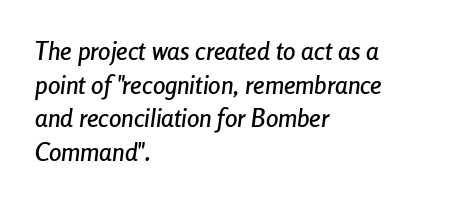
A typesetter would mark this as italic. The paragraph shown leans on its left margin. The rendering uses a moderate line-height, typical for paragraphs. Words float on clear page, feet unadorned.
